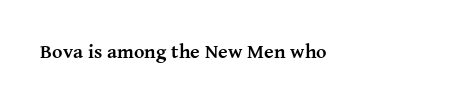
The rendering keeps characters at their native spacing. Underlining? Definitely not there. Nope, not italic — everything's standing straight. Set as a true bold cut, around the 700 mark.
